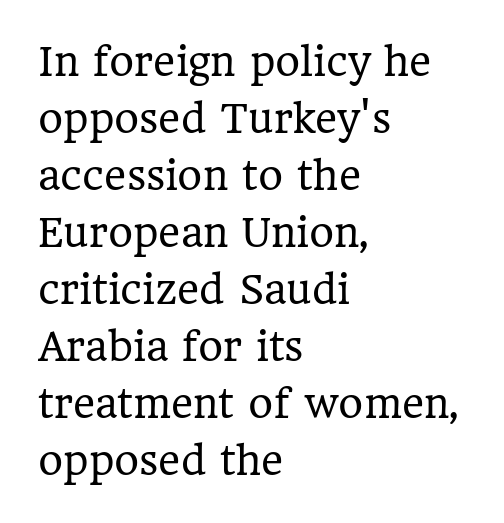
{"serif": "yes", "italic": "no", "bold": "no", "weight": "regular", "width": "normal", "stroke_contrast": "low", "x_height": "medium", "monospaced": "no", "underline": "no", "align": "left", "line_spacing": "normal", "line_spacing_ratio": 1.5, "letter_spacing": "normal", "letter_spacing_em": 0.0, "glyph_px": 38}
